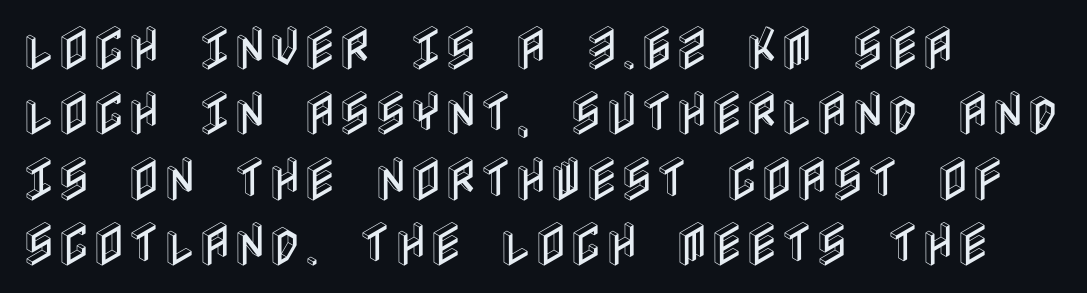
Q: Is the text italic (slanted)? A: No, it is upright.
Q: Is the text underlined? A: No.
Q: How is the paragraph aligned? A: Left-aligned.
Q: Is the spacing between letters normal or unusually wide? A: Normal.
Q: Is the spacing between lines tight, normal or loose? A: Normal.
Q: Width (condensed, normal, or wide)? A: Condensed.
Q: x-height? A: Large.
